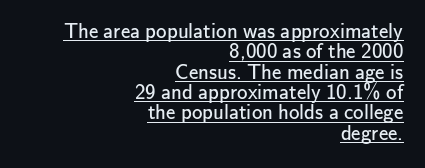
Q: Is the text bold? A: No.
Q: Is the text italic (slanted)? A: No, it is upright.
Q: Is the text underlined? A: Yes.
Q: How is the paragraph aligned? A: Right-aligned.
Q: Is the spacing between letters normal or unusually wide? A: Normal.
Q: Is the spacing between lines tight, normal or loose? A: Tight.
